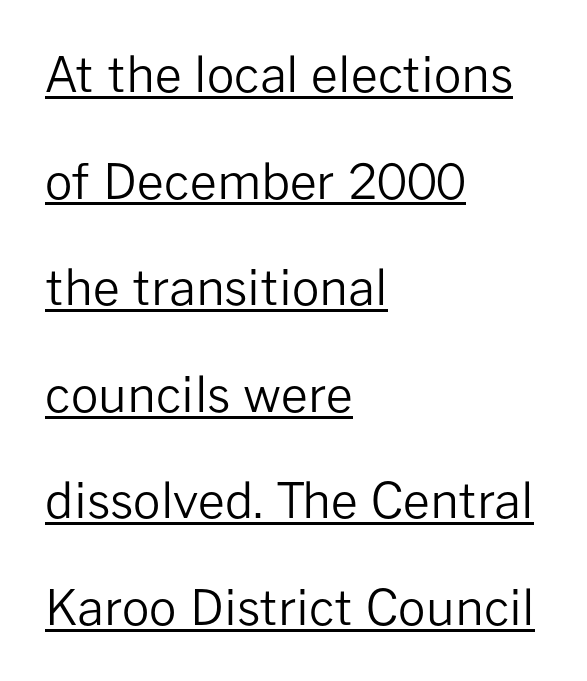
Q: Is the text bold? A: No.
Q: Is the text italic (slanted)? A: No, it is upright.
Q: Is the typeface a serif or a sans-serif typeface? A: Sans-serif.
Q: Is the text underlined? A: Yes.
Q: How is the paragraph aligned? A: Left-aligned.
Q: Is the spacing between letters normal or unusually wide? A: Normal.
Q: Is the spacing between lines tight, normal or loose? A: Loose.
Q: Width (condensed, normal, or wide)? A: Normal.
Q: Stroke contrast? A: Low.
Q: x-height? A: Medium.
Q: Monospaced? A: No.
